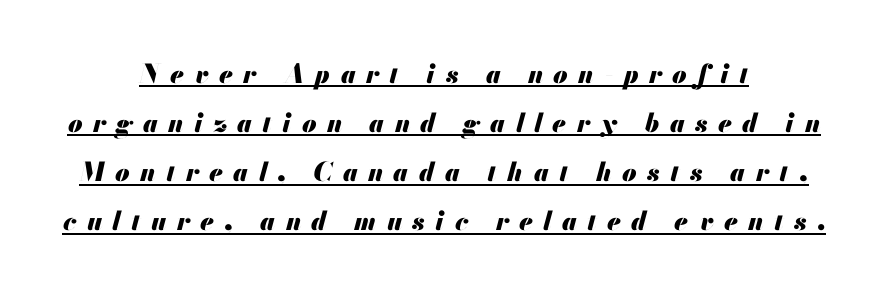
{"italic": "yes", "lean": "right", "slant_degrees": 13, "bold": "yes", "underline": "yes", "line_spacing_ratio": 1.89, "letter_spacing": "wide", "letter_spacing_em": 0.4, "glyph_px": 26}
